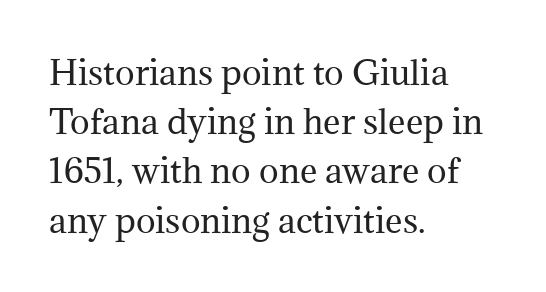
Weight: regular or lighter. Summary of vertical rhythm: regular, with standard interline spacing. The paragraph has a hard left edge and a soft right edge. Examine the stroke ends and you'll spot serifs. The rendering uses natural spacing where letterforms have individual widths.
